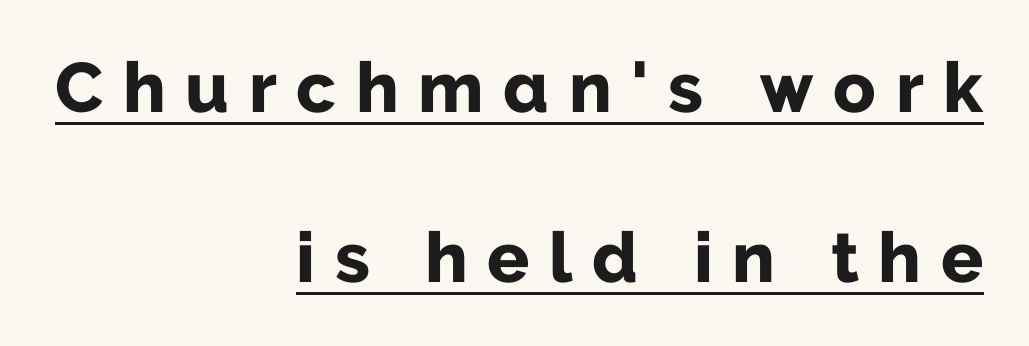
{"serif": "no", "italic": "no", "bold": "yes", "weight": "bold", "width": "normal", "stroke_contrast": "low", "x_height": "medium", "monospaced": "no", "underline": "yes", "align": "right", "line_spacing": "loose", "line_spacing_ratio": 2.43, "letter_spacing": "wide", "letter_spacing_em": 0.28, "glyph_px": 70}
